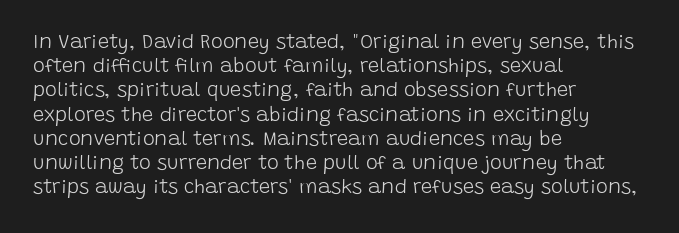
{"italic": "no", "bold": "no", "underline": "no", "align": "left", "line_spacing_ratio": 1.21, "letter_spacing": "normal", "letter_spacing_em": 0.0, "glyph_px": 20}
